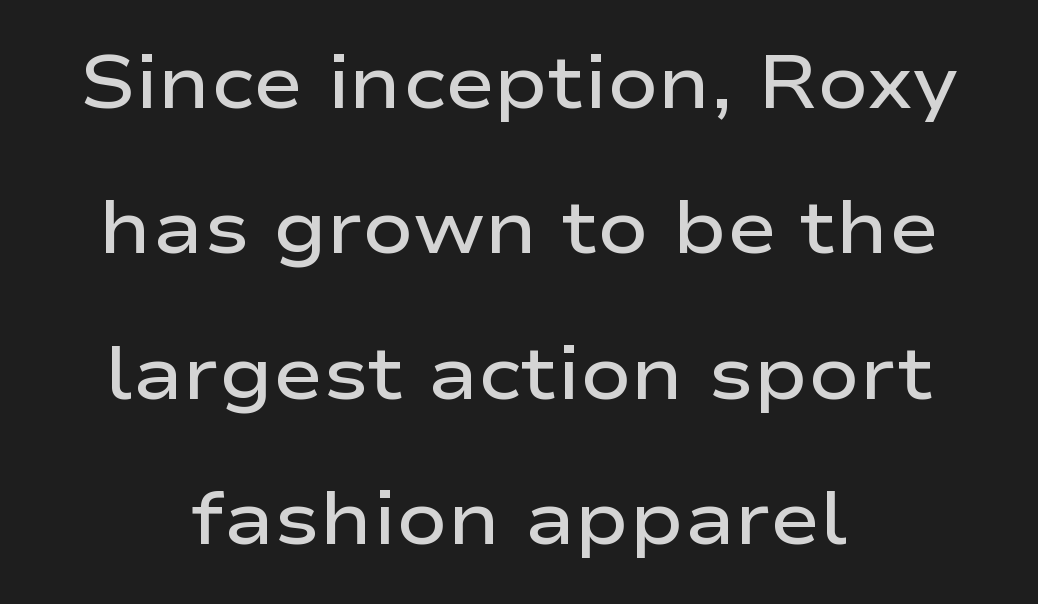
The line texture is even and compact thanks to regular tracking. The typesetting leans somewhat heavy: a semibold. Looks like regular typesetting: each glyph gets only the width it needs. A great deal of white space separates one row of letters from the next. The setting favours the middle, as headings and verse often do.
